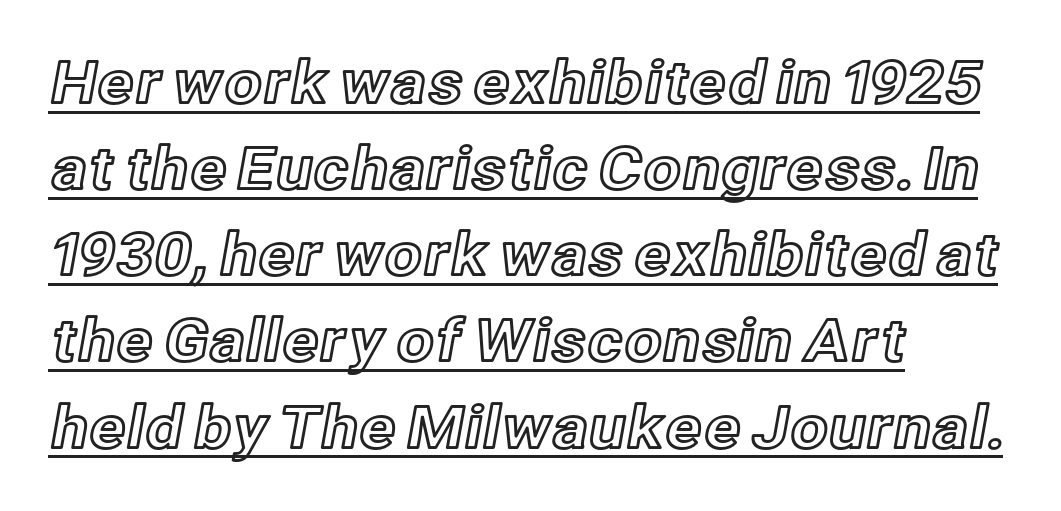
{"width": "normal", "x_height": "medium", "monospaced": "no", "underline": "yes", "align": "left", "line_spacing": "normal", "line_spacing_ratio": 1.46, "letter_spacing": "normal", "letter_spacing_em": 0.0, "glyph_px": 59}
